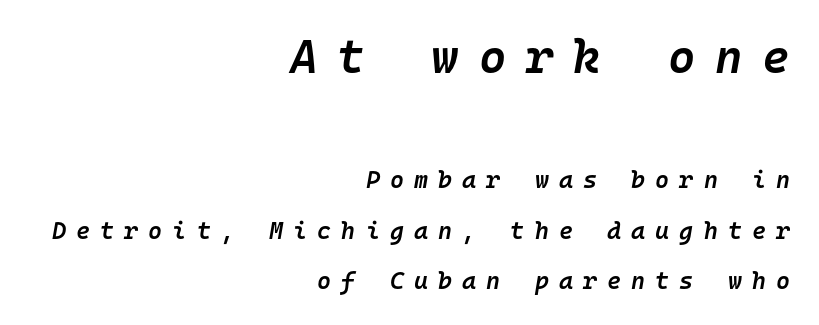
The image shows 47 px semibold type, italic (leaning right), monospaced; set right-aligned, loose line spacing (2.1x), unusually wide letter spacing (+0.42 em), not underlined; the first (top) block is 1.96x larger; low stroke contrast and a medium x-height.
